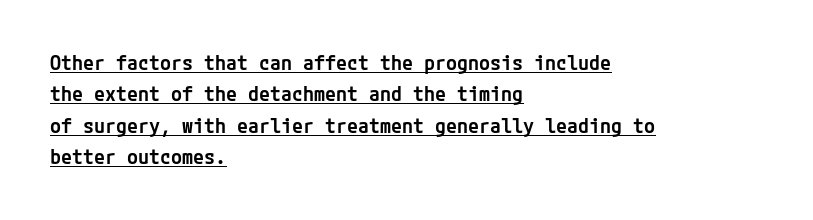
{"italic": "no", "bold": "semi", "underline": "yes", "align": "left", "line_spacing": "normal", "line_spacing_ratio": 1.57, "letter_spacing": "normal", "letter_spacing_em": 0.0, "glyph_px": 20}
